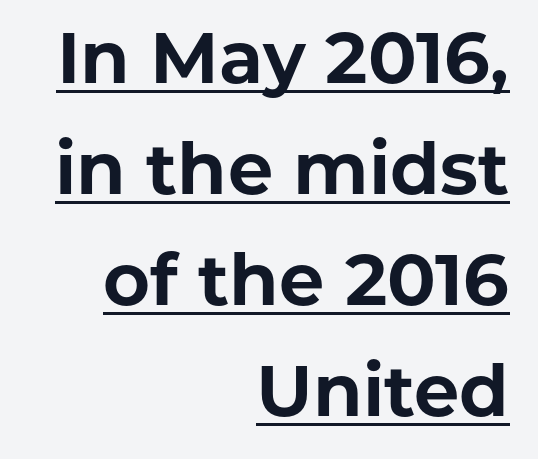
Check the space under the baseline: a stroke is drawn there. You'd pick this weight for a headline — it's a proper bold. Is this a fixed-width face? No — the glyphs have proportional, varying widths. A typesetter would call this leading conventional body-copy spacing. Typographically, this falls in the sans-serif category.
